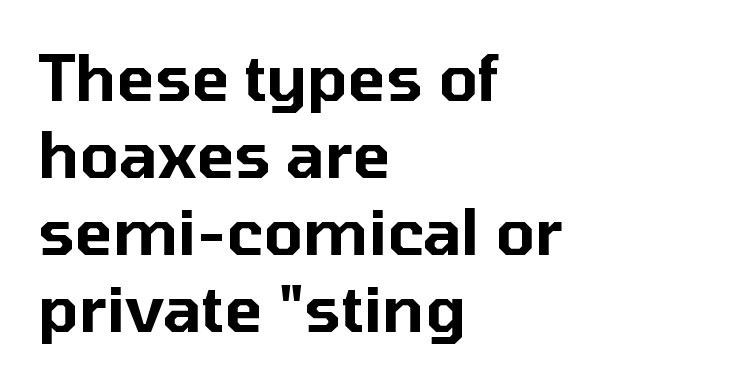
The image shows 63 px sans-serif type, upright; set left-aligned, line spacing 1.22x, normal letter spacing, not underlined; low stroke contrast and a medium x-height.
